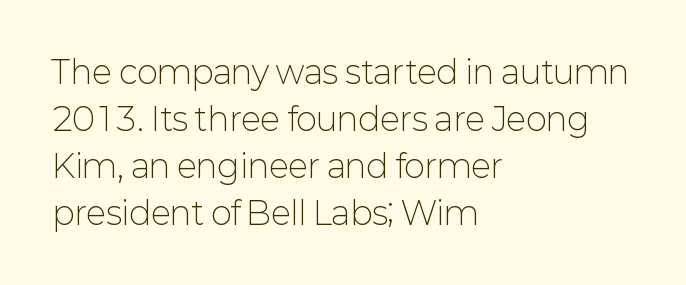
Vertical strokes here are truly vertical. Students, note that the glyphs here touch the page at normal intervals. The rendering uses natural spacing where letterforms have individual widths. Quick note: underline off. Letterform terminals end flat and unadorned throughout the passage.
